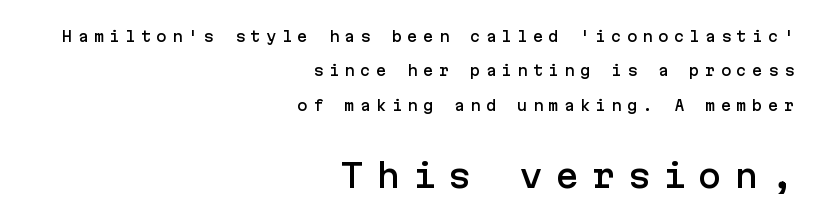
Is the lower block the larger one? Yes — the lower block carries the bigger type. There is plenty of visible air inserted between adjacent glyphs. Letterform terminals end flat and unadorned throughout the passage. Characters remain perfectly vertical along every line. The rendering uses a large line-height, opening up the rows.
